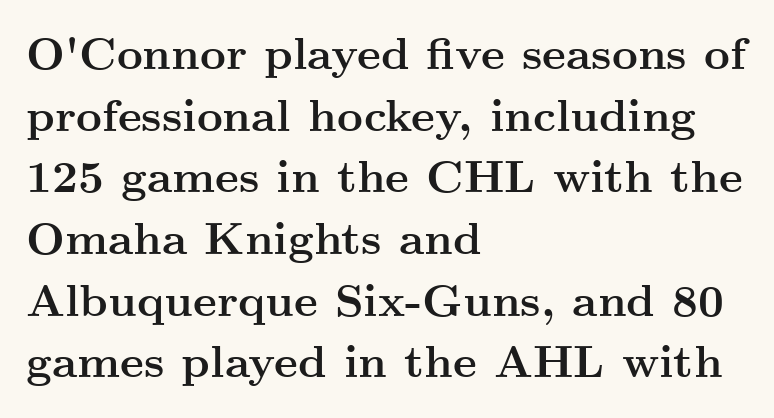
The image shows 45 px semibold, wide serif type, upright; set left-aligned, normal line spacing (1.37x), normal letter spacing, not underlined; medium stroke contrast and a small x-height.
